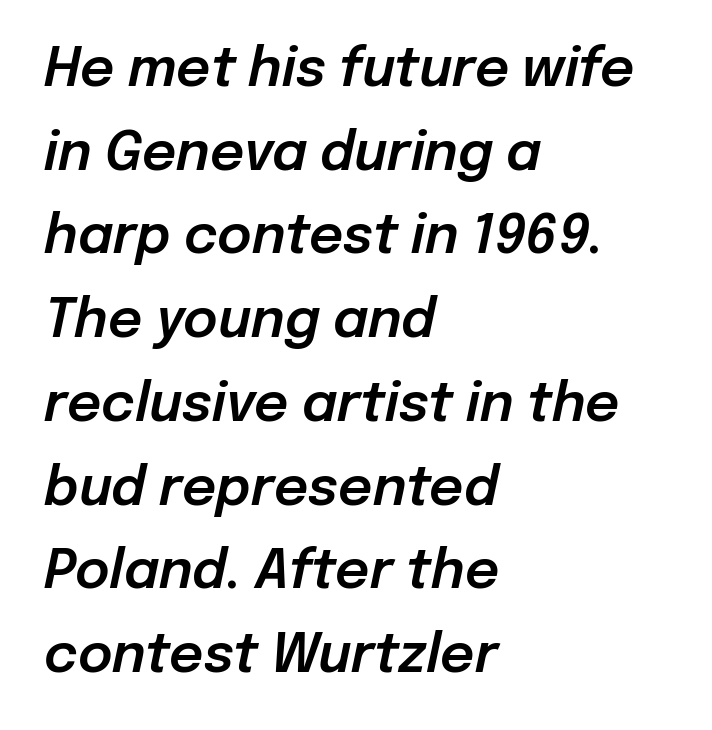
Q: Is the text italic (slanted)? A: Yes, it leans right by about 12 degrees.
Q: Is the text underlined? A: No.
Q: How is the paragraph aligned? A: Left-aligned.
Q: Is the spacing between letters normal or unusually wide? A: Normal.
Q: Is the spacing between lines tight, normal or loose? A: Normal.
Q: Width (condensed, normal, or wide)? A: Normal.
Q: Stroke contrast? A: Low.
Q: x-height? A: Medium.
Q: Monospaced? A: No.
